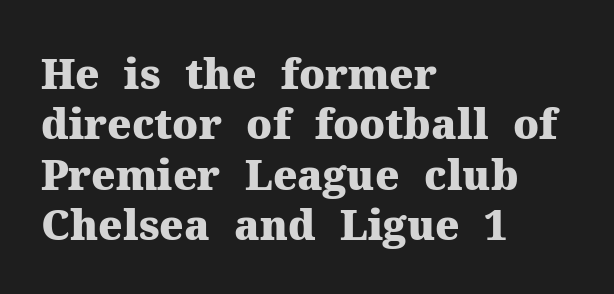
{"serif": "yes", "italic": "no", "bold": "yes", "weight": "heavy", "width": "normal", "stroke_contrast": "medium", "x_height": "medium", "monospaced": "no", "underline": "no", "align": "left", "line_spacing_ratio": 1.23, "letter_spacing": "normal", "letter_spacing_em": 0.0, "glyph_px": 41}
